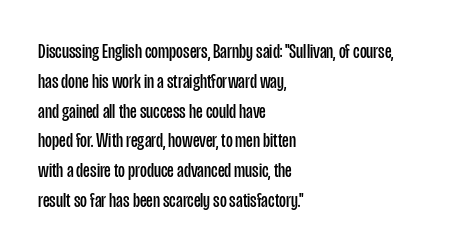
Quick note: interline space is typical. Nothing unusual about the tracking: characters are spaced as the font intends. Unmarked baselines from the first word to the last. No italicization has been applied; the sample stays upright.
